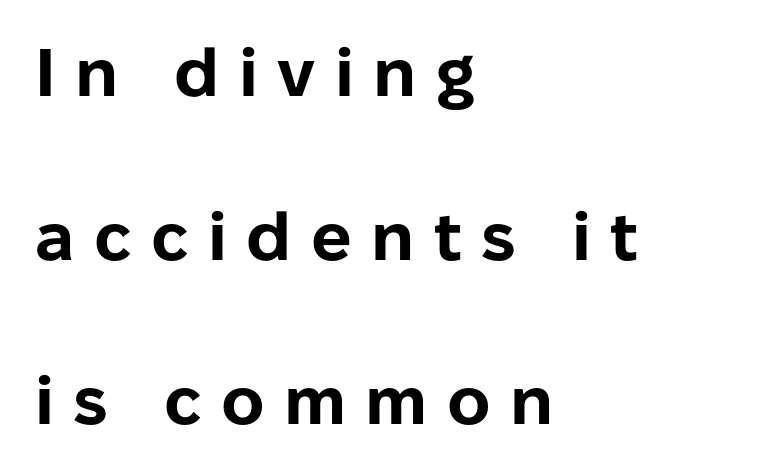
Observe the wide spacing: letters keep a clear distance from each other. Plain, unruled lines of type. This rendering employs a face without finishing strokes, i.e., a sans-serif. Airy leading. On the weight axis this lands at bold, roughly 700.
